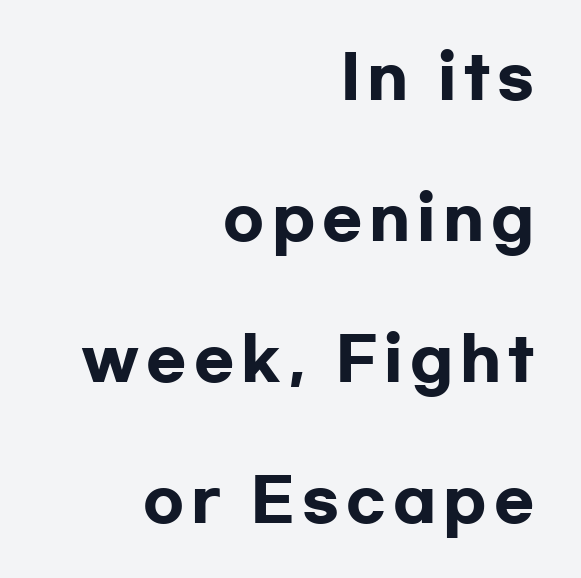
The image shows 59 px heavy, wide sans-serif type, upright; set right-aligned, loose line spacing (2.39x), not underlined; low stroke contrast and a medium x-height.
